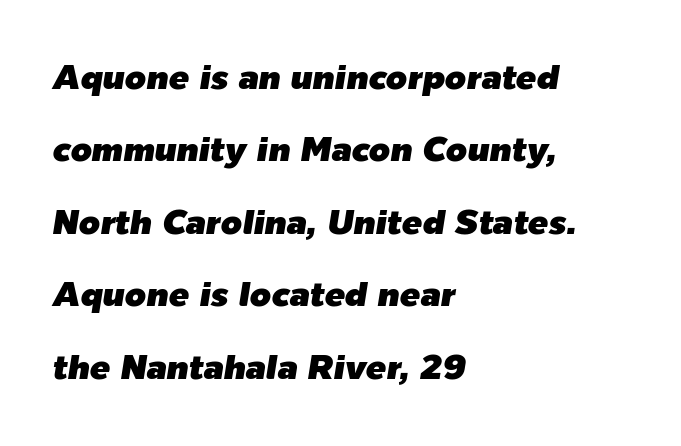
{"italic": "yes", "lean": "right", "slant_degrees": 9, "width": "normal", "stroke_contrast": "low", "x_height": "medium", "monospaced": "no", "underline": "no", "align": "left", "line_spacing": "loose", "line_spacing_ratio": 2.13, "letter_spacing": "normal", "letter_spacing_em": 0.0, "glyph_px": 34}
